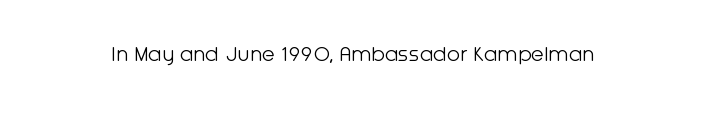
Q: Is the text bold? A: No.
Q: Is the text italic (slanted)? A: No, it is upright.
Q: Is the text underlined? A: No.
Q: Is the spacing between letters normal or unusually wide? A: Normal.
